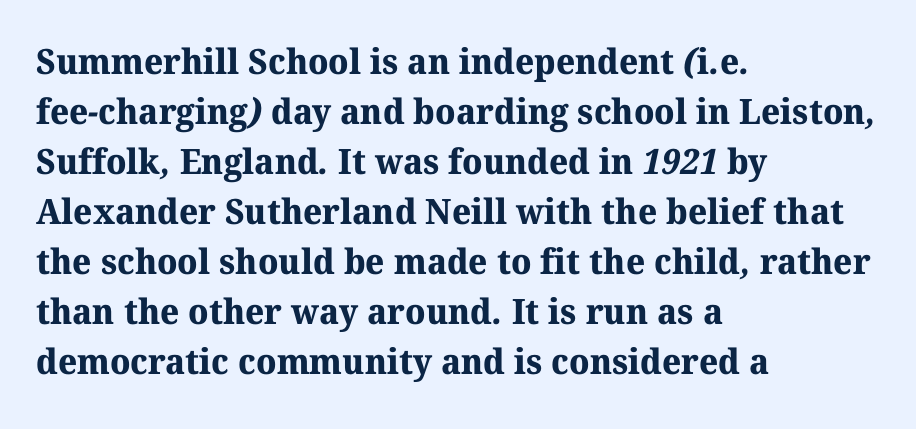
The image shows 35 px bold serif type; set left-aligned, normal line spacing (1.43x), normal letter spacing, not underlined; medium stroke contrast and a medium x-height.
